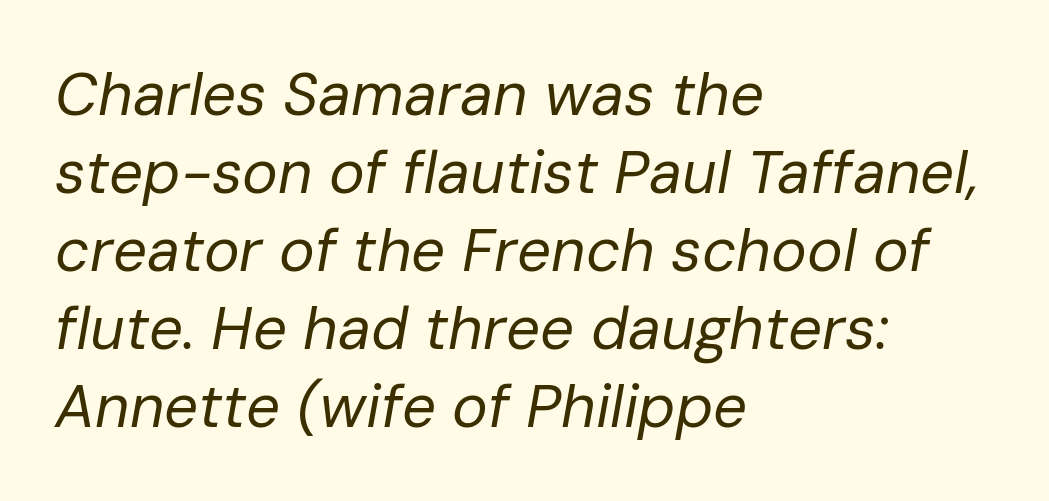
{"italic": "yes", "lean": "right", "slant_degrees": 10, "bold": "no", "weight": "regular", "width": "normal", "stroke_contrast": "low", "x_height": "medium", "monospaced": "no", "underline": "no", "align": "left", "line_spacing": "normal", "line_spacing_ratio": 1.3, "letter_spacing": "normal", "letter_spacing_em": 0.0, "glyph_px": 60}
